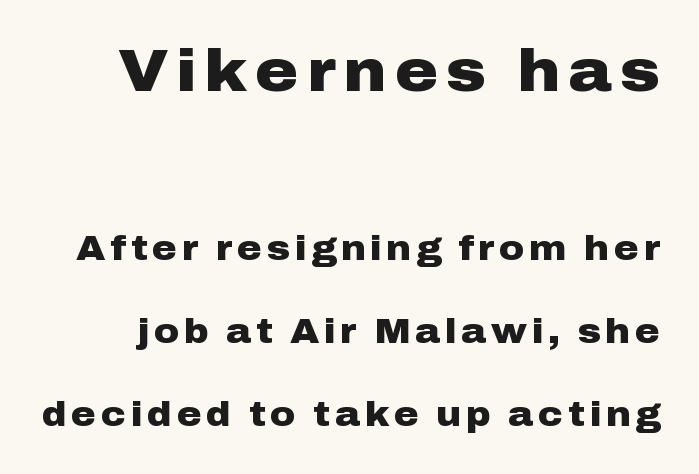
Q: Is the text bold? A: Yes.
Q: Is the text italic (slanted)? A: No, it is upright.
Q: Is the typeface a serif or a sans-serif typeface? A: Sans-serif.
Q: Is the text underlined? A: No.
Q: Is the spacing between lines tight, normal or loose? A: Loose.
Q: Which block of text is set in a larger size, the first (top) or the second (bottom)? A: The first (top) one.
Q: Width (condensed, normal, or wide)? A: Wide.
Q: Stroke contrast? A: Low.
Q: x-height? A: Medium.
Q: Monospaced? A: No.
